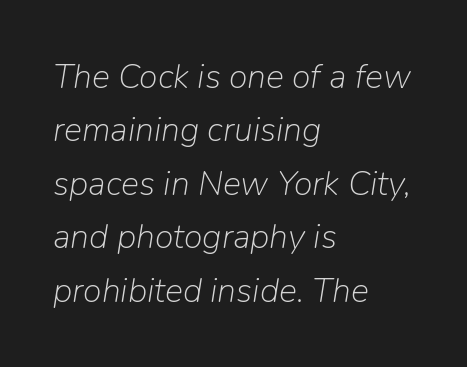
Q: Is the text bold? A: No.
Q: Is the text italic (slanted)? A: Yes, it leans right by about 9 degrees.
Q: Is the text underlined? A: No.
Q: How is the paragraph aligned? A: Left-aligned.
Q: Is the spacing between letters normal or unusually wide? A: Normal.
Q: Is the spacing between lines tight, normal or loose? A: Normal.
Q: Width (condensed, normal, or wide)? A: Normal.
Q: Stroke contrast? A: Low.
Q: x-height? A: Medium.
Q: Monospaced? A: No.
